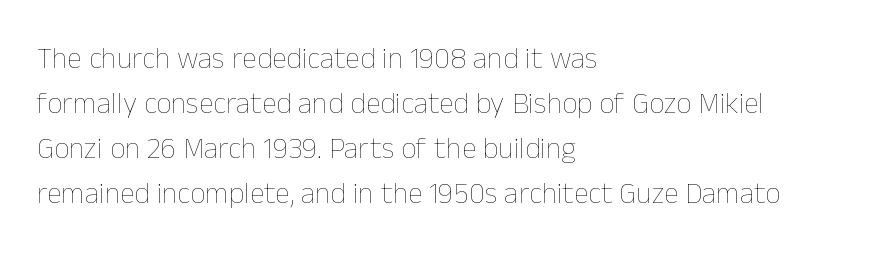
{"italic": "no", "bold": "no", "weight": "thin", "width": "normal", "stroke_contrast": "low", "x_height": "medium", "monospaced": "no", "underline": "no", "align": "left", "line_spacing": "normal", "line_spacing_ratio": 1.5, "letter_spacing": "normal", "letter_spacing_em": 0.0, "glyph_px": 30}
